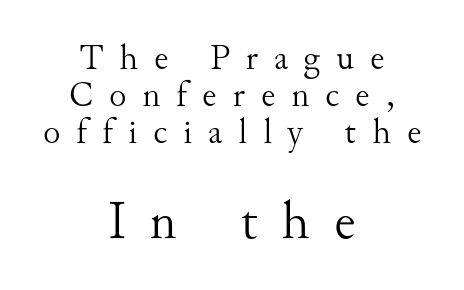
{"serif": "yes", "italic": "no", "bold": "no", "weight": "light", "width": "normal", "stroke_contrast": "medium", "x_height": "small", "monospaced": "no", "underline": "no", "align": "center", "line_spacing": "tight", "line_spacing_ratio": 1.03, "letter_spacing": "wide", "letter_spacing_em": 0.44, "larger_block": "second", "size_ratio": 1.5, "glyph_px": 54}
